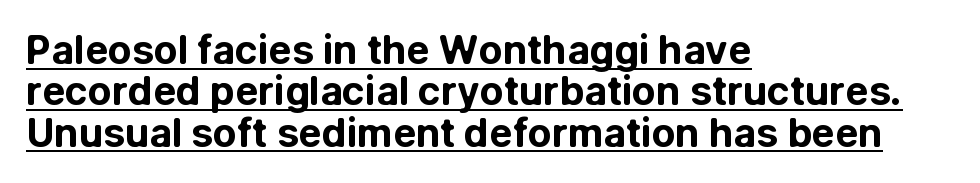
Students, observe the line beneath the letters — that is underlining. Nope, no serifs anywhere on these letters. This sample is left-justified, so line endings fall wherever the words run out. No extra tracking has been applied to these lines. Do the characters align in a grid? No, the font is proportional. If you drew a line through each stem, it would be perfectly vertical.
